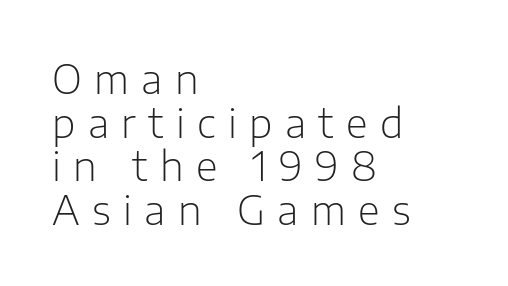
Is this a sans? Yes — the strokes have no serifs. Leftover space on each line is placed entirely after the last word. Compared with typical paragraphs, the rows here are closer together. Only glyphs here, with clear space below each row.
